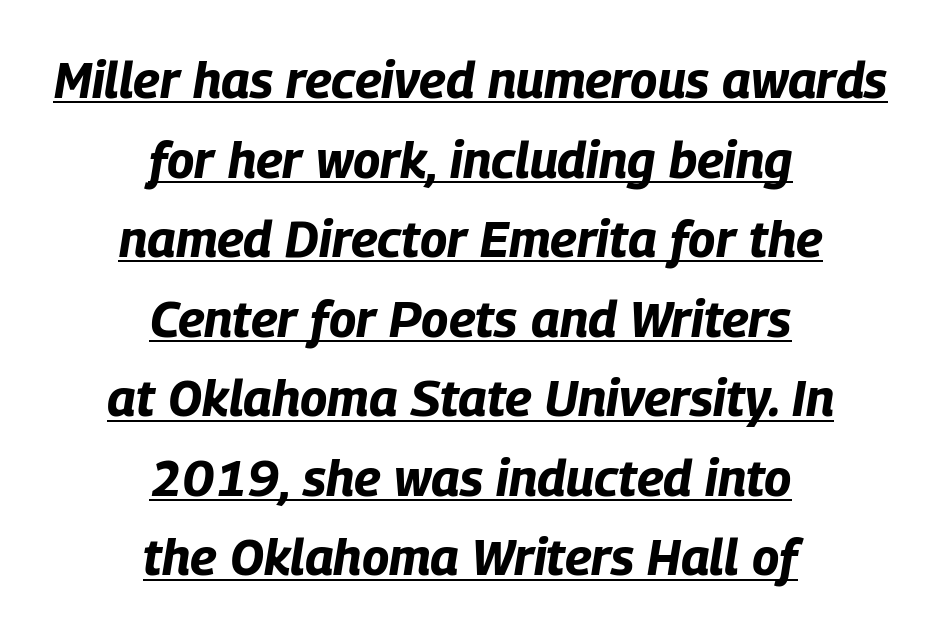
The image shows 51 px bold, condensed type, italic (leaning right); set centered, normal line spacing (1.56x), normal letter spacing, underlined; low stroke contrast and a large x-height.
